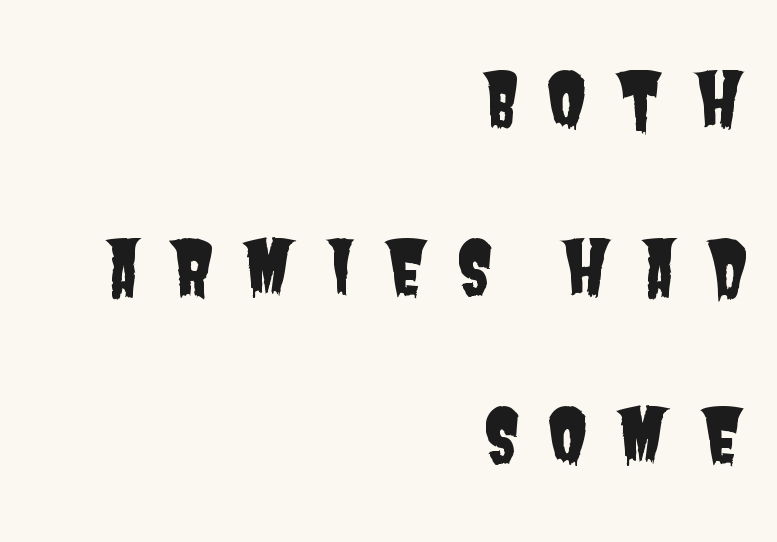
{"serif": "no", "width": "condensed", "stroke_contrast": "low", "x_height": "large", "monospaced": "no", "underline": "no", "align": "right", "line_spacing": "loose", "line_spacing_ratio": 2.27, "letter_spacing": "wide", "letter_spacing_em": 0.37, "glyph_px": 74}
